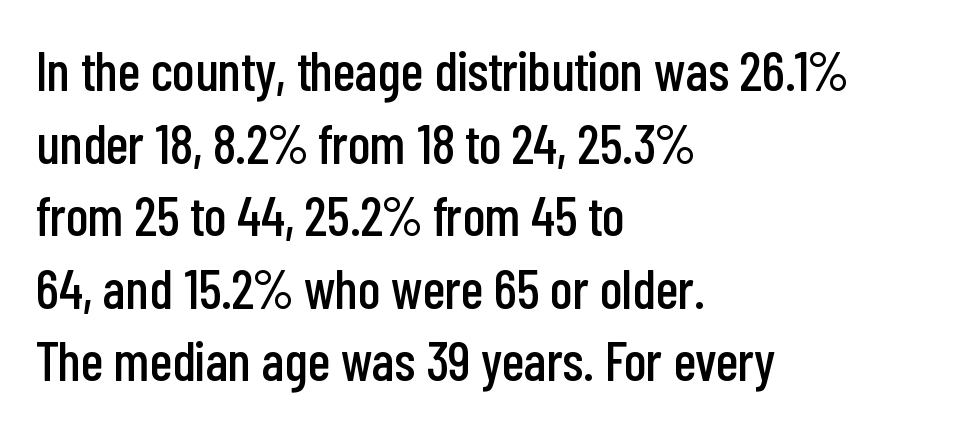
The image shows 55 px condensed sans-serif type, upright; set left-aligned, normal line spacing (1.32x), normal letter spacing, not underlined; low stroke contrast and a medium x-height.
